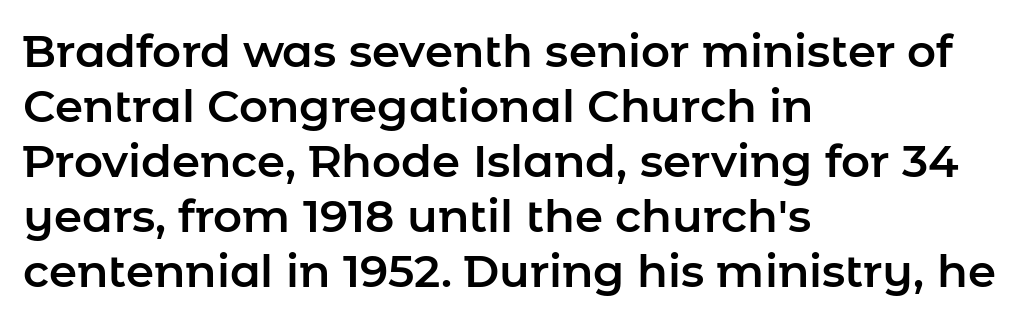
The image shows 45 px sans-serif type, upright; set left-aligned, line spacing 1.22x, normal letter spacing, not underlined; low stroke contrast and a medium x-height.
